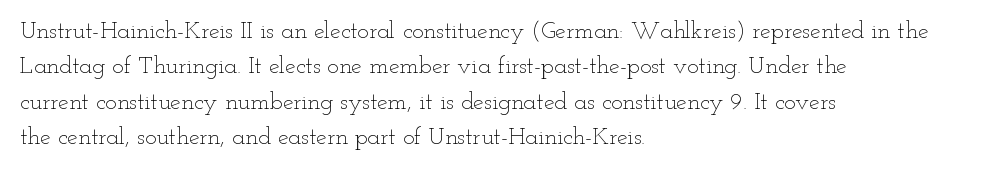
{"italic": "no", "bold": "no", "underline": "no", "align": "left", "line_spacing": "normal", "line_spacing_ratio": 1.47, "letter_spacing": "normal", "letter_spacing_em": 0.0, "glyph_px": 24}
